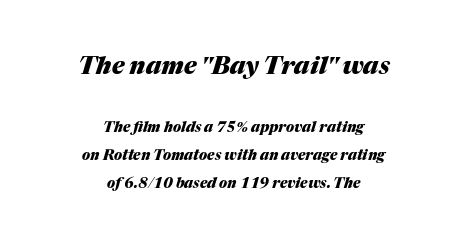
{"italic": "yes", "lean": "right", "slant_degrees": 17, "bold": "yes", "underline": "no", "align": "center", "line_spacing": "loose", "line_spacing_ratio": 1.97, "letter_spacing": "normal", "letter_spacing_em": 0.0, "larger_block": "first", "size_ratio": 1.71, "glyph_px": 24}
